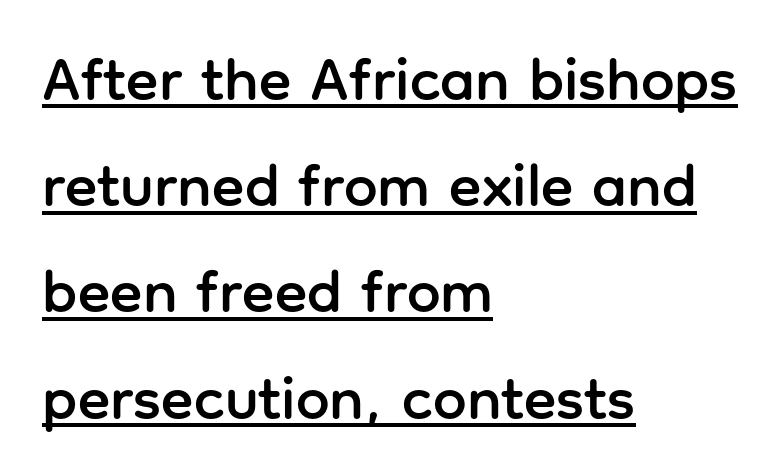
The image shows 60 px sans-serif type, upright; set left-aligned, line spacing 1.77x, normal letter spacing, underlined; low stroke contrast and a medium x-height.
